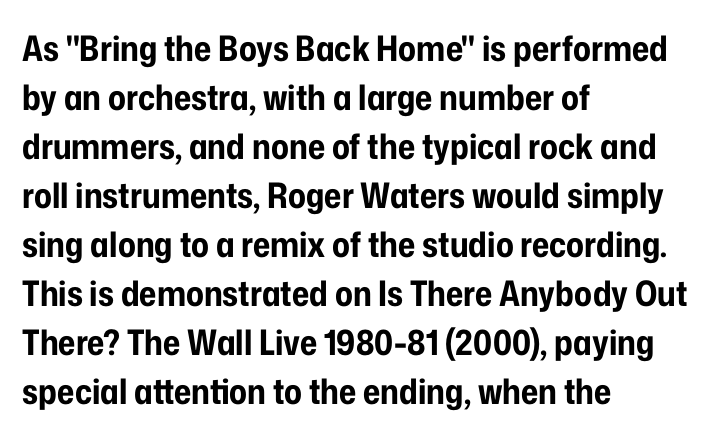
Q: Is the text bold? A: Yes.
Q: Is the text italic (slanted)? A: No, it is upright.
Q: Is the typeface a serif or a sans-serif typeface? A: Sans-serif.
Q: Is the text underlined? A: No.
Q: How is the paragraph aligned? A: Left-aligned.
Q: Is the spacing between letters normal or unusually wide? A: Normal.
Q: Is the spacing between lines tight, normal or loose? A: Normal.
Q: Width (condensed, normal, or wide)? A: Condensed.
Q: Stroke contrast? A: Low.
Q: x-height? A: Medium.
Q: Monospaced? A: No.
